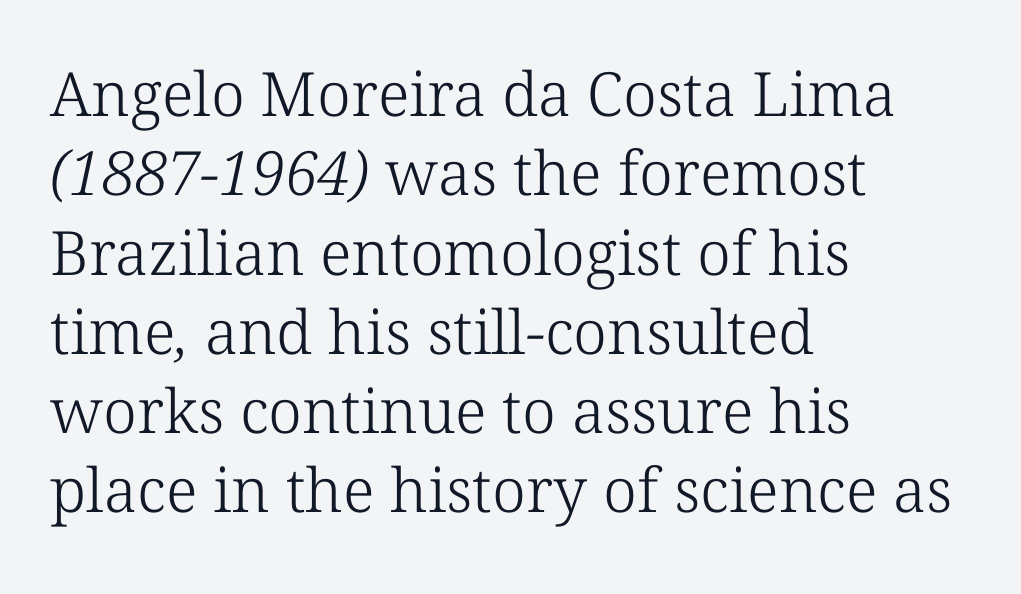
Q: Is the text bold? A: No.
Q: Is the typeface a serif or a sans-serif typeface? A: Serif.
Q: Is the text underlined? A: No.
Q: How is the paragraph aligned? A: Left-aligned.
Q: Is the spacing between letters normal or unusually wide? A: Normal.
Q: Is the spacing between lines tight, normal or loose? A: Normal.
Q: Width (condensed, normal, or wide)? A: Normal.
Q: Stroke contrast? A: Low.
Q: x-height? A: Medium.
Q: Monospaced? A: No.
